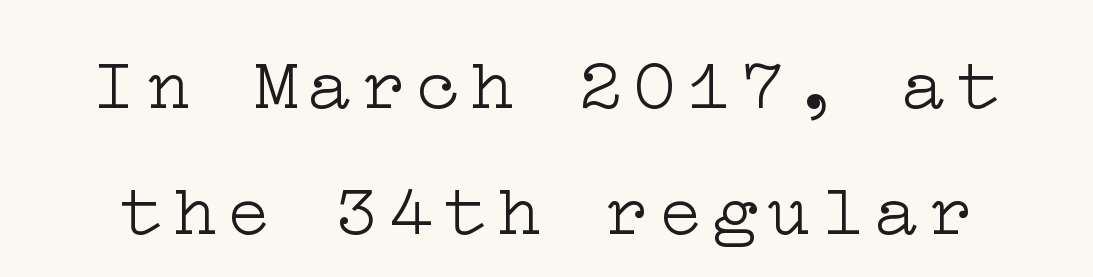
Counters stay open thanks to moderate or lighter strokes. The lettering stays uniformly vertical, giving the passage a roman look. The lines sit at an ordinary, default distance from one another. Unlike a clean sans, this face finishes its strokes with serifs.
